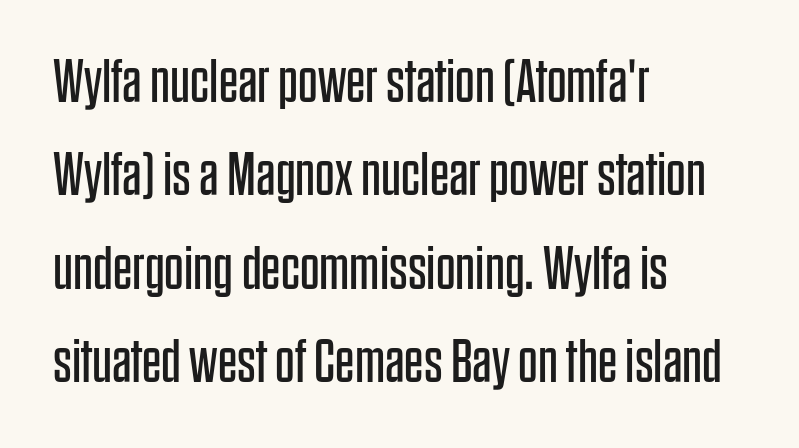
Q: Is the text bold? A: No.
Q: Is the text italic (slanted)? A: No, it is upright.
Q: Is the typeface a serif or a sans-serif typeface? A: Sans-serif.
Q: Is the text underlined? A: No.
Q: How is the paragraph aligned? A: Left-aligned.
Q: Is the spacing between letters normal or unusually wide? A: Normal.
Q: Is the spacing between lines tight, normal or loose? A: Normal.
Q: Width (condensed, normal, or wide)? A: Condensed.
Q: Stroke contrast? A: Low.
Q: x-height? A: Large.
Q: Monospaced? A: No.
